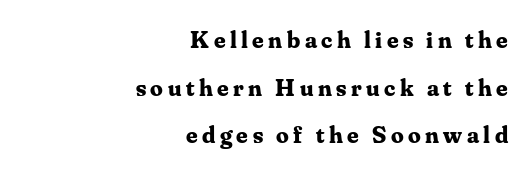
The image shows 25 px bold type, upright; set right-aligned, loose line spacing (1.91x), not underlined.
